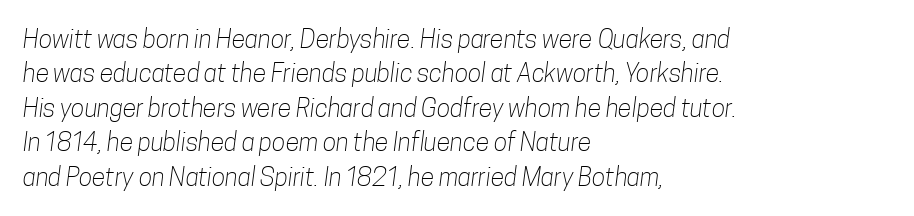
Q: Is the text bold? A: No.
Q: Is the text underlined? A: No.
Q: How is the paragraph aligned? A: Left-aligned.
Q: Is the spacing between letters normal or unusually wide? A: Normal.
Q: Is the spacing between lines tight, normal or loose? A: Normal.
